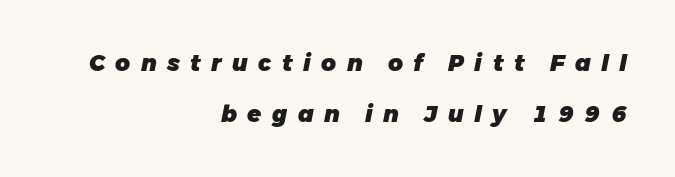
Q: Is the text bold? A: Yes.
Q: Is the text italic (slanted)? A: Yes, it leans right by about 11 degrees.
Q: Is the text underlined? A: No.
Q: How is the paragraph aligned? A: Right-aligned.
Q: Is the spacing between letters normal or unusually wide? A: Unusually wide.
Q: Is the spacing between lines tight, normal or loose? A: Loose.
